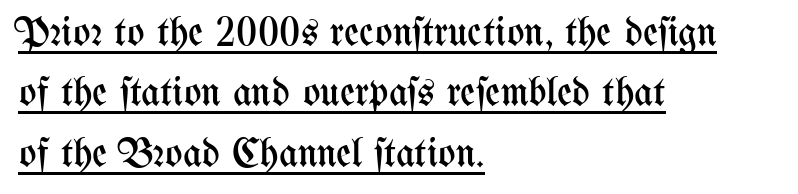
The image shows 41 px regular-weight, condensed type, upright; set left-aligned, normal line spacing (1.47x), normal letter spacing, underlined; medium stroke contrast and a medium x-height.
